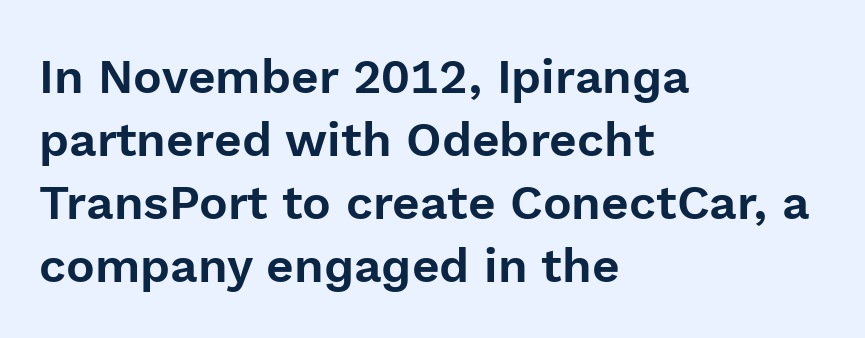
{"serif": "no", "italic": "no", "width": "normal", "x_height": "medium", "monospaced": "no", "underline": "no", "align": "left", "line_spacing": "normal", "line_spacing_ratio": 1.31, "letter_spacing": "normal", "letter_spacing_em": 0.0, "glyph_px": 48}
